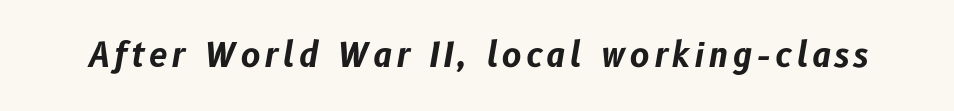
Q: Is the text bold? A: Yes.
Q: Is the text italic (slanted)? A: Yes, it leans right by about 10 degrees.
Q: Is the text underlined? A: No.
Q: Width (condensed, normal, or wide)? A: Normal.
Q: Stroke contrast? A: Low.
Q: x-height? A: Medium.
Q: Monospaced? A: No.
